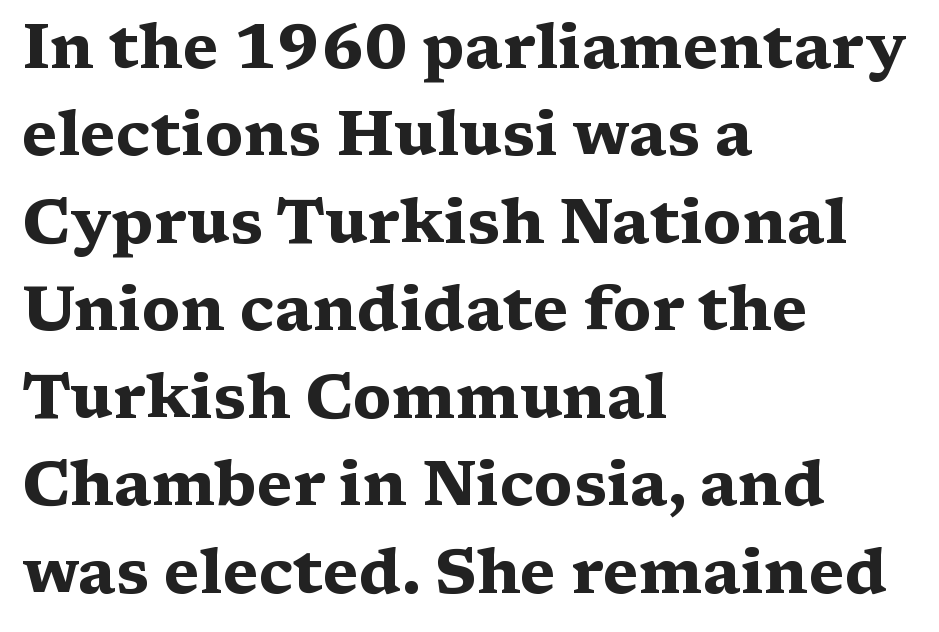
Q: Is the text bold? A: Yes.
Q: Is the text italic (slanted)? A: No, it is upright.
Q: Is the typeface a serif or a sans-serif typeface? A: Serif.
Q: Is the text underlined? A: No.
Q: How is the paragraph aligned? A: Left-aligned.
Q: Is the spacing between letters normal or unusually wide? A: Normal.
Q: Is the spacing between lines tight, normal or loose? A: Normal.
Q: Width (condensed, normal, or wide)? A: Wide.
Q: Stroke contrast? A: Medium.
Q: x-height? A: Medium.
Q: Monospaced? A: No.
